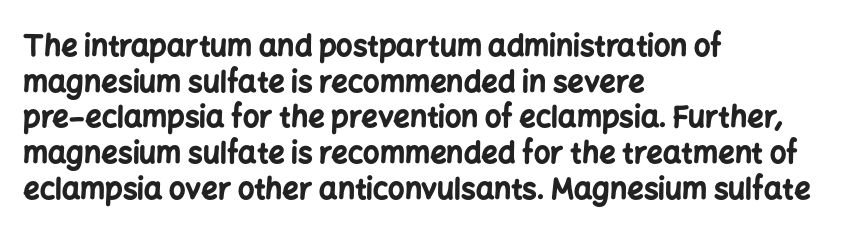
Q: Is the text bold? A: Yes.
Q: Is the text italic (slanted)? A: No, it is upright.
Q: Is the typeface a serif or a sans-serif typeface? A: Sans-serif.
Q: Is the text underlined? A: No.
Q: How is the paragraph aligned? A: Left-aligned.
Q: Is the spacing between letters normal or unusually wide? A: Normal.
Q: Width (condensed, normal, or wide)? A: Normal.
Q: Stroke contrast? A: Low.
Q: x-height? A: Medium.
Q: Monospaced? A: No.
